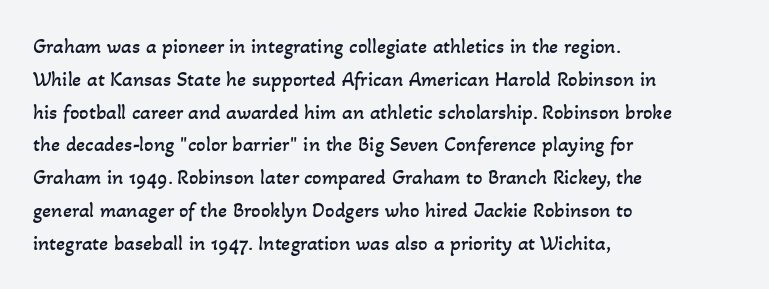
The image shows 21 px text type; set left-aligned, normal line spacing (1.56x), normal letter spacing, not underlined.
